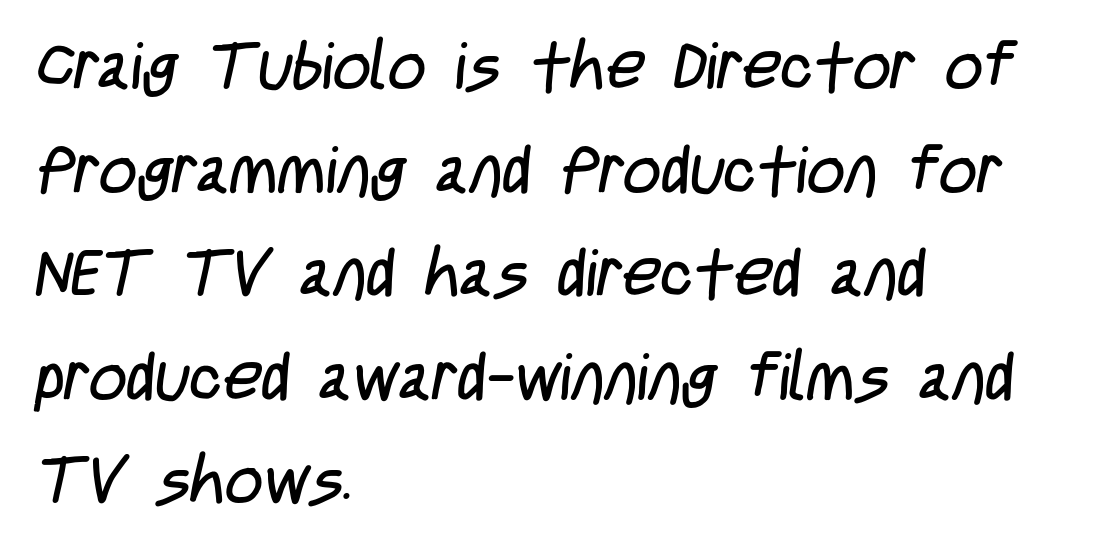
These lines are rendered in a variable-pitch font. Classification — sans serif. The text block is weighted toward the left margin, trailing off unevenly rightward. Compared with a typical body face, this is equally light or lighter still. The leading is moderate, giving the passage an even texture.
